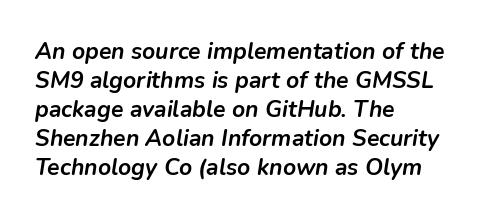
Q: Is the text bold? A: Yes.
Q: Is the text italic (slanted)? A: Yes, it leans right by about 9 degrees.
Q: Is the text underlined? A: No.
Q: How is the paragraph aligned? A: Left-aligned.
Q: Is the spacing between letters normal or unusually wide? A: Normal.
Q: Is the spacing between lines tight, normal or loose? A: Normal.
